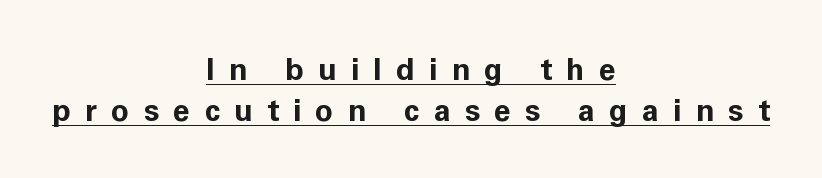
Q: Is the text bold? A: Yes.
Q: Is the text italic (slanted)? A: No, it is upright.
Q: Is the typeface a serif or a sans-serif typeface? A: Sans-serif.
Q: Is the text underlined? A: Yes.
Q: How is the paragraph aligned? A: Centered.
Q: Is the spacing between letters normal or unusually wide? A: Unusually wide.
Q: Is the spacing between lines tight, normal or loose? A: Normal.
Q: Width (condensed, normal, or wide)? A: Normal.
Q: Stroke contrast? A: Low.
Q: x-height? A: Medium.
Q: Monospaced? A: No.
